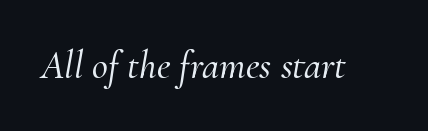
Any mark beneath the type? The region is blank. Designer's note — italics engaged. This is serif lettering, the kind often seen in printed books. Proportional: the letters do not fall into vertical columns.
